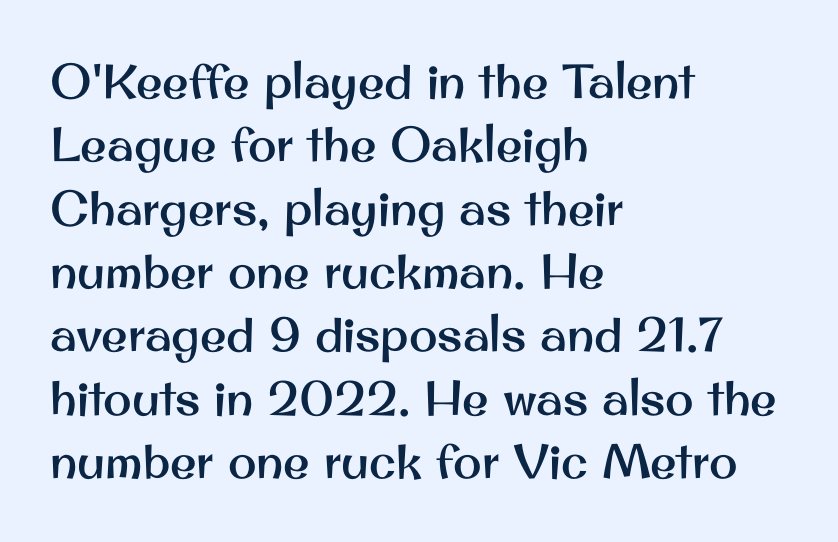
{"serif": "no", "italic": "no", "width": "normal", "stroke_contrast": "medium", "x_height": "small", "monospaced": "no", "underline": "no", "align": "left", "line_spacing": "normal", "line_spacing_ratio": 1.32, "letter_spacing": "normal", "letter_spacing_em": 0.0, "glyph_px": 48}
